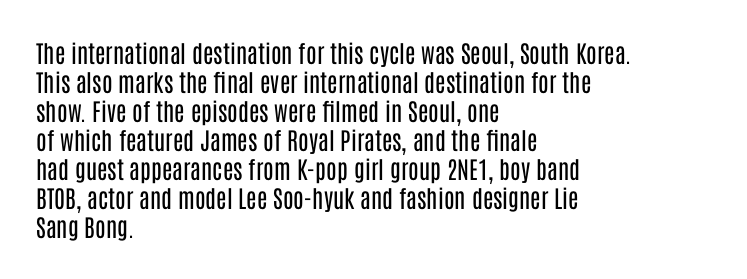
The image shows 24 px text type, upright; set left-aligned, line spacing 1.21x, normal letter spacing, not underlined.
